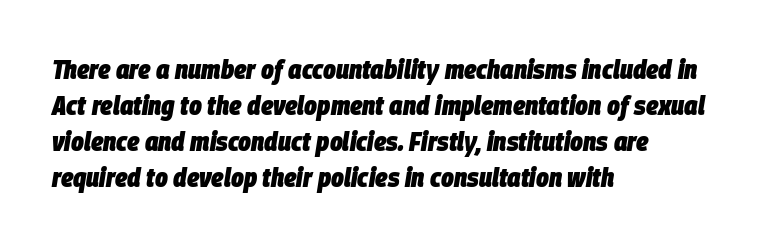
Q: Is the text bold? A: Yes.
Q: Is the text italic (slanted)? A: Yes, it leans right by about 9 degrees.
Q: Is the text underlined? A: No.
Q: How is the paragraph aligned? A: Left-aligned.
Q: Is the spacing between letters normal or unusually wide? A: Normal.
Q: Is the spacing between lines tight, normal or loose? A: Normal.
